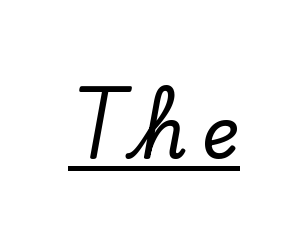
The image shows 73 px serif type; set underlined; low stroke contrast and a small x-height.
